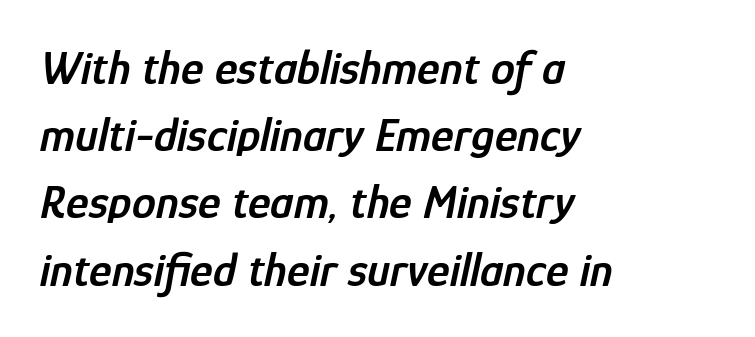
The image shows 48 px semibold, condensed type, italic (leaning right); set left-aligned, normal line spacing (1.4x), normal letter spacing, not underlined; low stroke contrast and a medium x-height.
